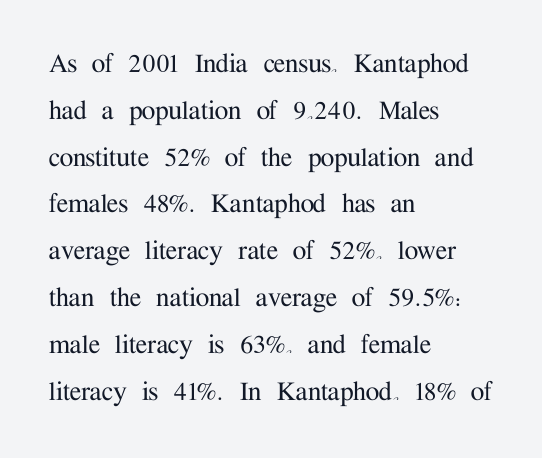
The image shows 31 px serif type, upright; set left-aligned, normal line spacing (1.51x), normal letter spacing, not underlined; medium stroke contrast and a medium x-height.
